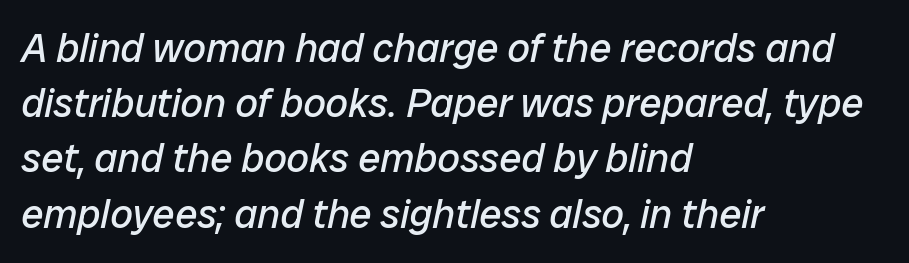
The image shows 40 px regular-weight type, italic (leaning right); set left-aligned, normal line spacing (1.38x), normal letter spacing, not underlined; low stroke contrast and a medium x-height.
